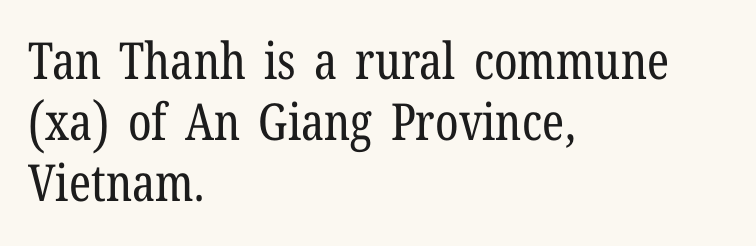
Layout note: lines flush left. Bare-footed words on every line. If you drew a line through each stem, it would be perfectly vertical. The weight would be labelled regular, book, light, or lighter still. Observe the ordinary spacing: letters are neighbours, not strangers. The characters display serif detailing at their extremities.
